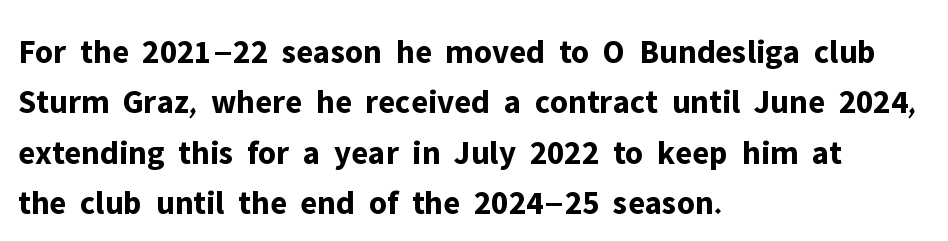
{"serif": "no", "italic": "no", "bold": "yes", "weight": "bold", "width": "normal", "stroke_contrast": "low", "x_height": "medium", "monospaced": "no", "underline": "no", "align": "left", "line_spacing": "normal", "line_spacing_ratio": 1.48, "letter_spacing": "normal", "letter_spacing_em": 0.0, "glyph_px": 34}
